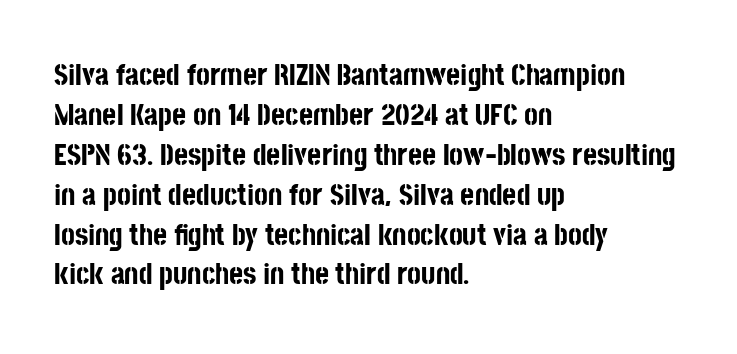
{"serif": "no", "italic": "no", "bold": "yes", "weight": "bold", "width": "condensed", "stroke_contrast": "low", "x_height": "large", "monospaced": "no", "underline": "no", "align": "left", "line_spacing": "normal", "line_spacing_ratio": 1.33, "letter_spacing": "normal", "letter_spacing_em": 0.0, "glyph_px": 30}
